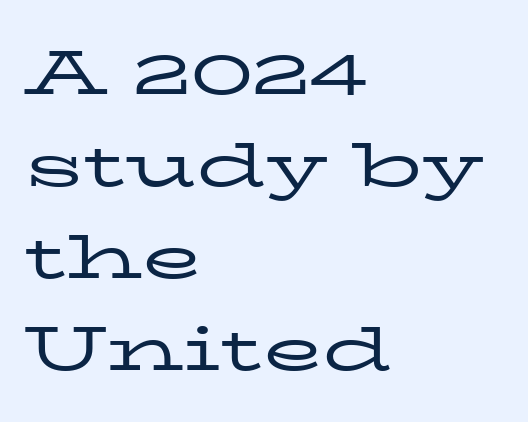
{"serif": "yes", "italic": "no", "bold": "no", "weight": "regular", "width": "wide", "stroke_contrast": "low", "x_height": "medium", "monospaced": "no", "underline": "no", "align": "left", "line_spacing": "normal", "line_spacing_ratio": 1.51, "letter_spacing": "normal", "letter_spacing_em": 0.0, "glyph_px": 61}
